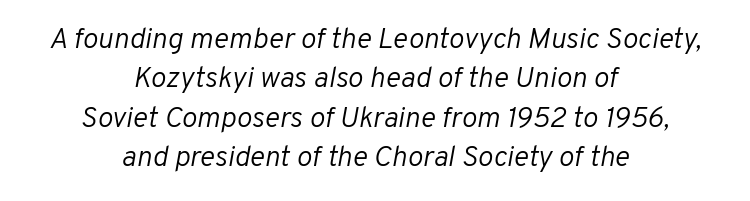
The image shows 29 px light type, italic (leaning right); set centered, normal line spacing (1.36x), normal letter spacing, not underlined; low stroke contrast and a medium x-height.
